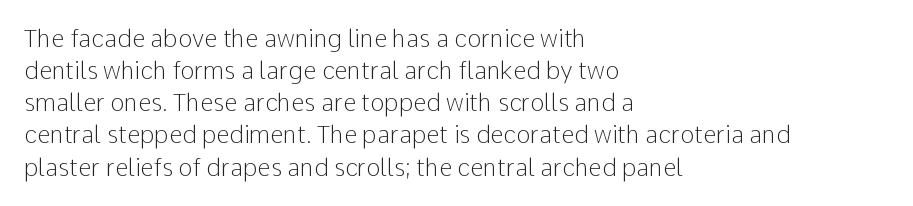
The image shows 24 px text type, upright; set left-aligned, normal line spacing (1.34x), normal letter spacing, not underlined.
